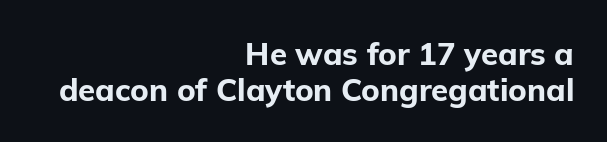
{"serif": "no", "italic": "no", "bold": "yes", "weight": "bold", "width": "normal", "stroke_contrast": "low", "x_height": "medium", "monospaced": "no", "underline": "no", "align": "right", "line_spacing": "tight", "line_spacing_ratio": 1.15, "letter_spacing": "normal", "letter_spacing_em": 0.0, "glyph_px": 31}
